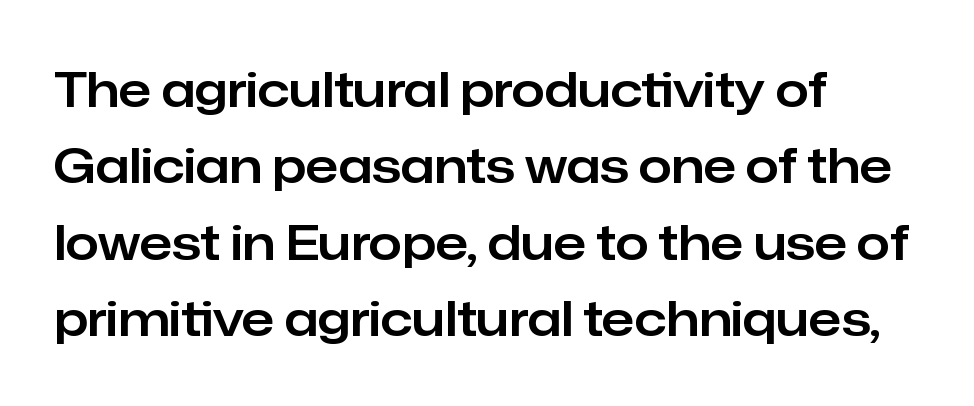
Q: Is the text italic (slanted)? A: No, it is upright.
Q: Is the typeface a serif or a sans-serif typeface? A: Sans-serif.
Q: Is the text underlined? A: No.
Q: How is the paragraph aligned? A: Left-aligned.
Q: Is the spacing between letters normal or unusually wide? A: Normal.
Q: Is the spacing between lines tight, normal or loose? A: Normal.
Q: Width (condensed, normal, or wide)? A: Normal.
Q: Stroke contrast? A: Low.
Q: x-height? A: Medium.
Q: Monospaced? A: No.
